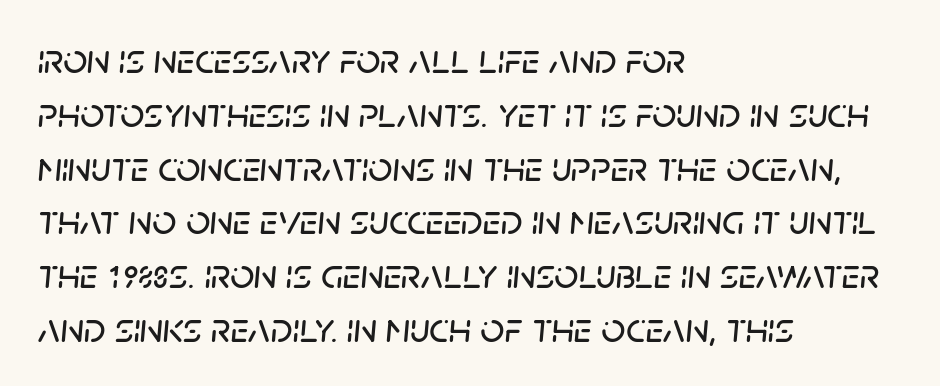
The image shows 42 px text type, italic (leaning right); set left-aligned, normal line spacing (1.28x), normal letter spacing, not underlined; low stroke contrast and a large x-height.
